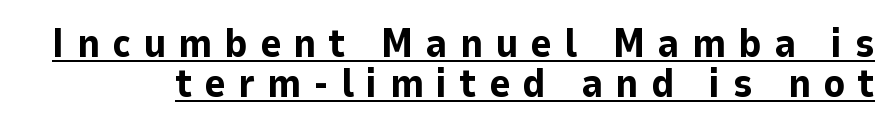
Q: Is the text bold? A: Yes.
Q: Is the text italic (slanted)? A: No, it is upright.
Q: Is the typeface a serif or a sans-serif typeface? A: Sans-serif.
Q: Is the text underlined? A: Yes.
Q: Is the spacing between letters normal or unusually wide? A: Unusually wide.
Q: Is the spacing between lines tight, normal or loose? A: Tight.
Q: Width (condensed, normal, or wide)? A: Normal.
Q: Stroke contrast? A: Low.
Q: x-height? A: Medium.
Q: Monospaced? A: No.
